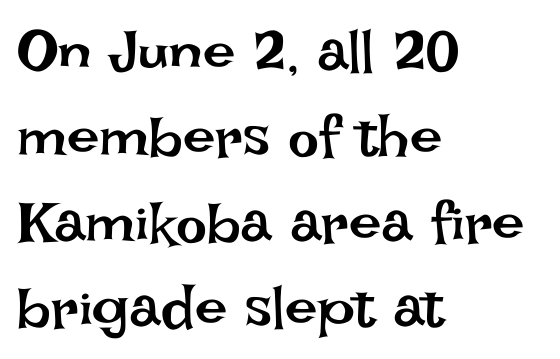
{"italic": "no", "bold": "no", "weight": "regular", "width": "normal", "stroke_contrast": "low", "x_height": "large", "monospaced": "no", "underline": "no", "align": "left", "line_spacing": "normal", "line_spacing_ratio": 1.47, "letter_spacing": "normal", "letter_spacing_em": 0.0, "glyph_px": 58}
